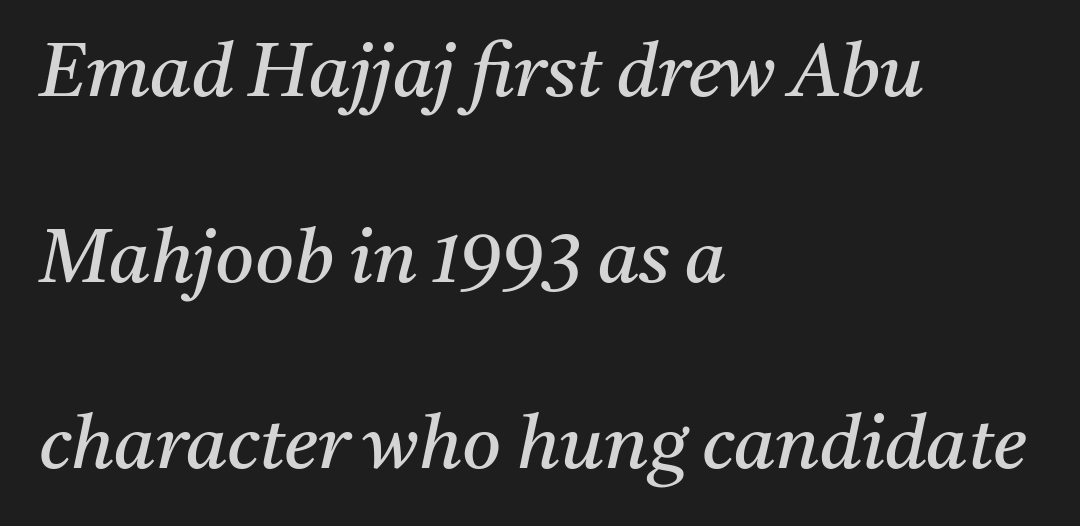
The image shows 75 px regular-weight serif type, italic (leaning right); set left-aligned, loose line spacing (2.48x), normal letter spacing, not underlined; medium stroke contrast and a medium x-height.
